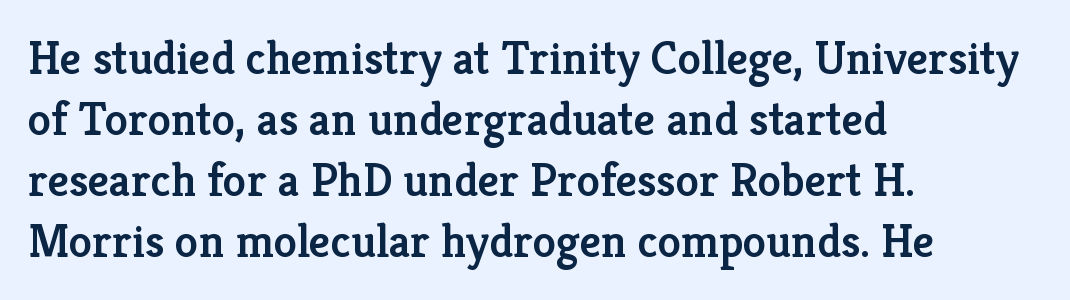
Regarding leading, the lines here are spaced in the standard way. Emphasis by weight is partial: semibold. Posture: vertical. The passage is arranged the way most books set body copy — flush left.
